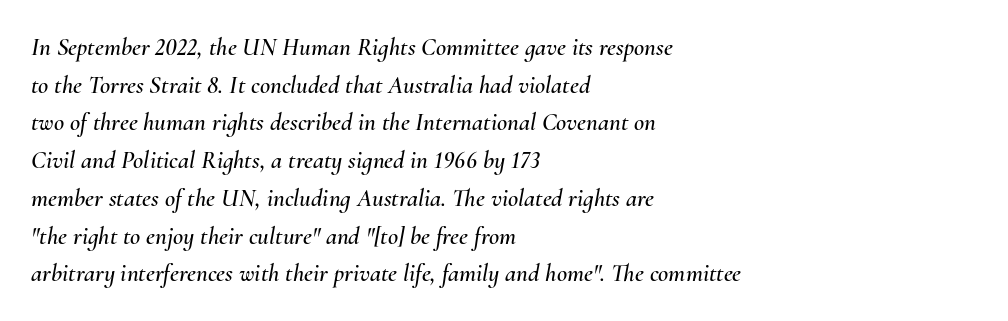
The image shows 25 px text type, italic (leaning right); set left-aligned, normal line spacing (1.51x), normal letter spacing, not underlined.
